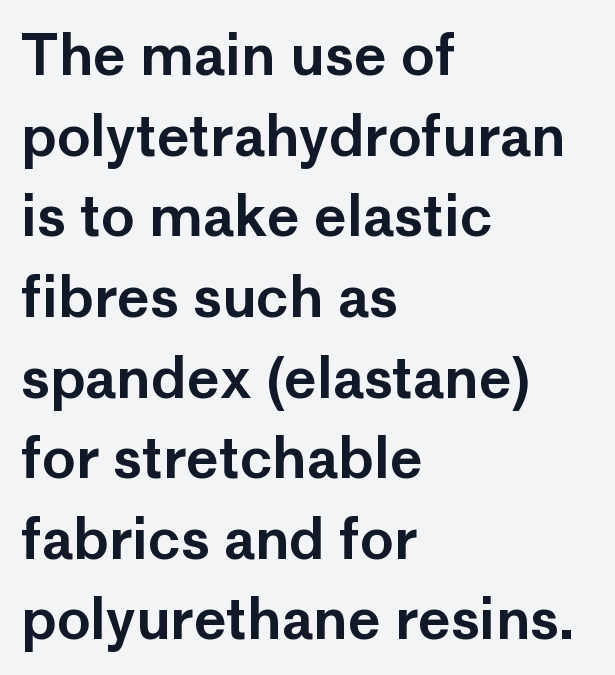
The image shows 56 px sans-serif type, upright; set left-aligned, normal line spacing (1.44x), normal letter spacing, not underlined; low stroke contrast and a medium x-height.
